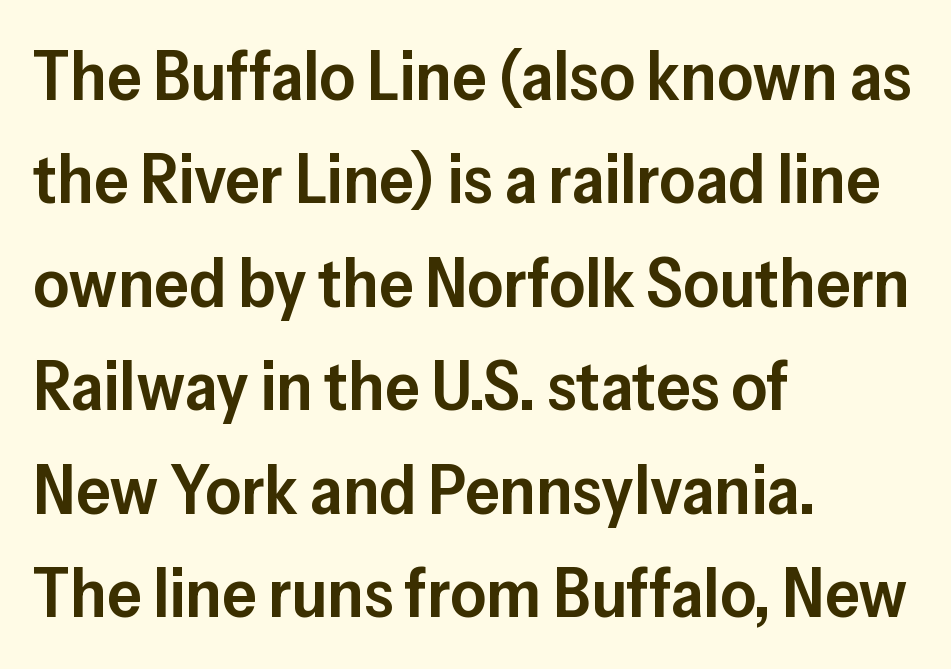
The image shows 69 px semibold sans-serif type, upright; set left-aligned, normal line spacing (1.5x), normal letter spacing, not underlined; low stroke contrast and a medium x-height.
